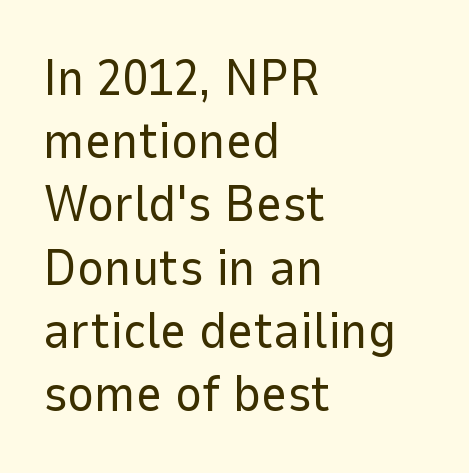
The image shows 51 px regular-weight sans-serif type, upright; set left-aligned, line spacing 1.24x, normal letter spacing, not underlined; low stroke contrast and a medium x-height.
